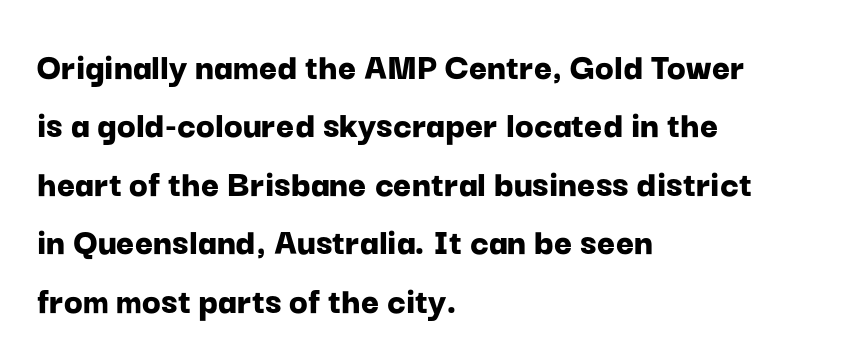
Q: Is the text bold? A: Yes.
Q: Is the text italic (slanted)? A: No, it is upright.
Q: Is the typeface a serif or a sans-serif typeface? A: Sans-serif.
Q: Is the text underlined? A: No.
Q: How is the paragraph aligned? A: Left-aligned.
Q: Is the spacing between letters normal or unusually wide? A: Normal.
Q: Is the spacing between lines tight, normal or loose? A: Normal.
Q: Width (condensed, normal, or wide)? A: Normal.
Q: Stroke contrast? A: Low.
Q: x-height? A: Medium.
Q: Monospaced? A: No.
